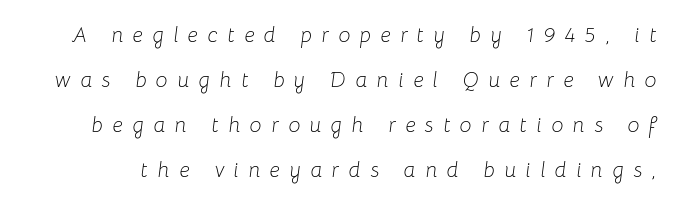
{"italic": "yes", "lean": "right", "slant_degrees": 8, "bold": "no", "underline": "no", "line_spacing": "loose", "line_spacing_ratio": 2.14, "letter_spacing": "wide", "letter_spacing_em": 0.46, "glyph_px": 21}
